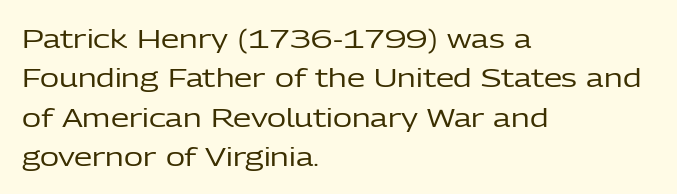
The image shows 26 px text type, upright; set left-aligned, normal line spacing (1.51x), normal letter spacing, not underlined.
